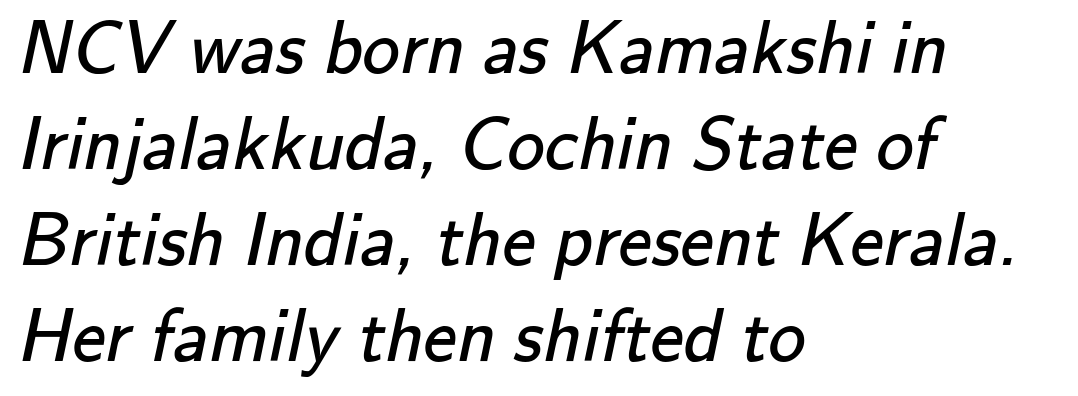
{"serif": "no", "bold": "no", "weight": "regular", "width": "normal", "stroke_contrast": "low", "x_height": "small", "monospaced": "no", "underline": "no", "align": "left", "line_spacing": "normal", "line_spacing_ratio": 1.28, "letter_spacing": "normal", "letter_spacing_em": 0.0, "glyph_px": 75}
